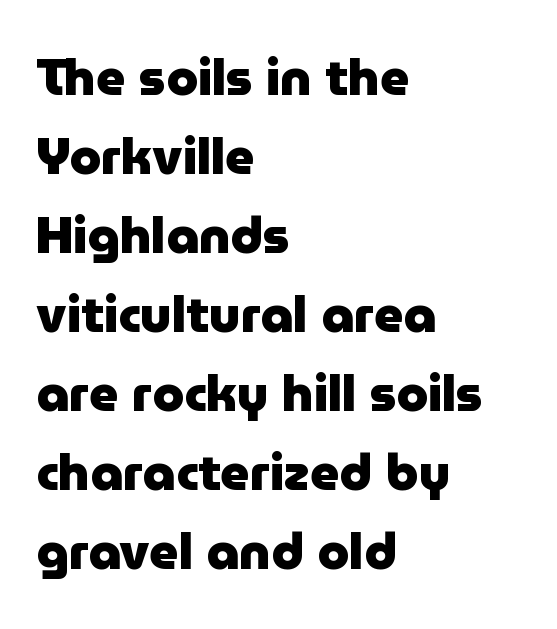
The image shows 51 px heavy sans-serif type, upright; set left-aligned, normal line spacing (1.55x), normal letter spacing, not underlined; low stroke contrast and a medium x-height.
